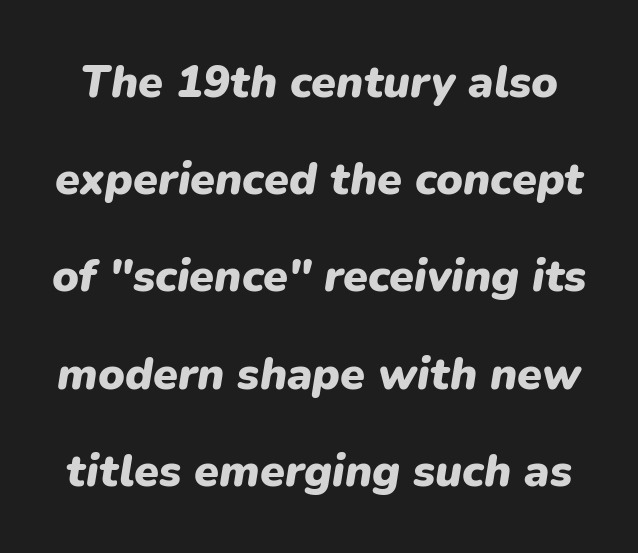
The image shows 45 px heavy type, italic (leaning right); set loose line spacing (2.16x), normal letter spacing, not underlined; low stroke contrast and a medium x-height.
